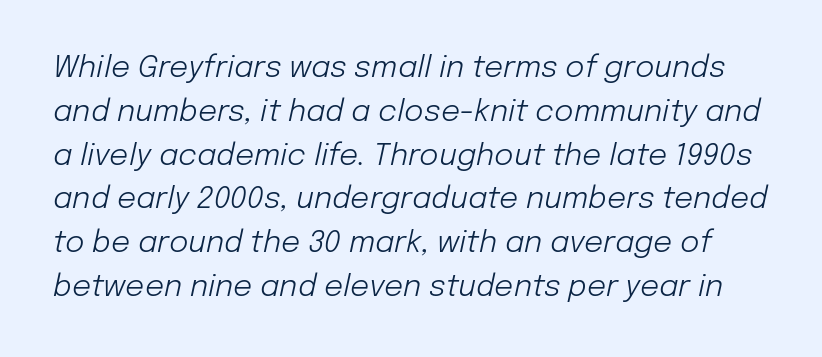
{"italic": "yes", "lean": "right", "slant_degrees": 12, "bold": "no", "weight": "light", "width": "normal", "stroke_contrast": "low", "x_height": "medium", "monospaced": "no", "underline": "no", "line_spacing": "normal", "line_spacing_ratio": 1.46, "letter_spacing": "normal", "letter_spacing_em": 0.0, "glyph_px": 30}
